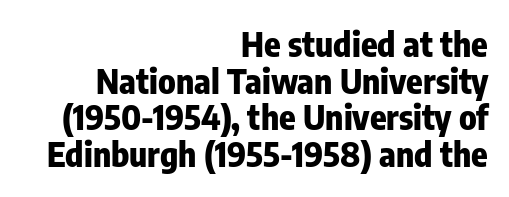
Q: Is the text bold? A: Yes.
Q: Is the text italic (slanted)? A: No, it is upright.
Q: Is the typeface a serif or a sans-serif typeface? A: Sans-serif.
Q: Is the text underlined? A: No.
Q: How is the paragraph aligned? A: Right-aligned.
Q: Is the spacing between letters normal or unusually wide? A: Normal.
Q: Is the spacing between lines tight, normal or loose? A: Tight.
Q: Width (condensed, normal, or wide)? A: Condensed.
Q: Stroke contrast? A: Low.
Q: x-height? A: Medium.
Q: Monospaced? A: No.
